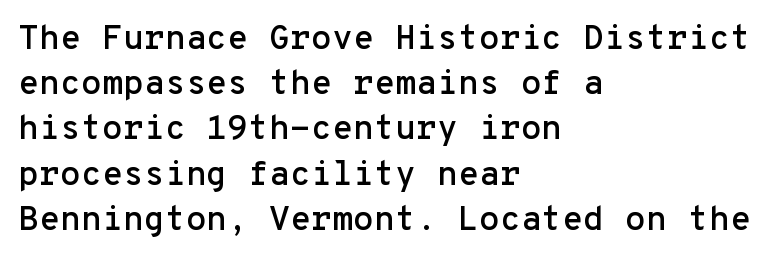
The image shows 34 px sans-serif type, upright, monospaced; set left-aligned, normal line spacing (1.33x), normal letter spacing, not underlined; low stroke contrast and a medium x-height.
